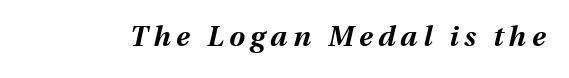
Decoration check: the copy has no underline. These lines have a slow, spaced-out rhythm from letter to letter. These lines are rendered in a variable-pitch font. Italic? Definitely — the glyphs are oblique.
